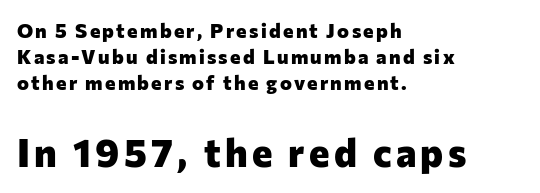
{"serif": "no", "italic": "no", "bold": "yes", "weight": "heavy", "width": "normal", "stroke_contrast": "low", "x_height": "medium", "monospaced": "no", "underline": "no", "align": "left", "line_spacing": "normal", "line_spacing_ratio": 1.31, "larger_block": "second", "size_ratio": 1.95, "glyph_px": 39}
